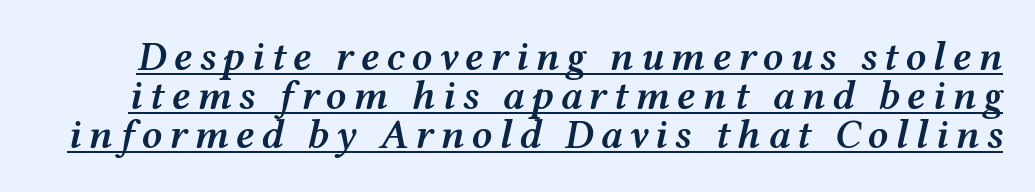
The image shows 41 px semibold, wide type, italic (leaning right); set tight line spacing (0.95x), underlined; medium stroke contrast and a medium x-height.
